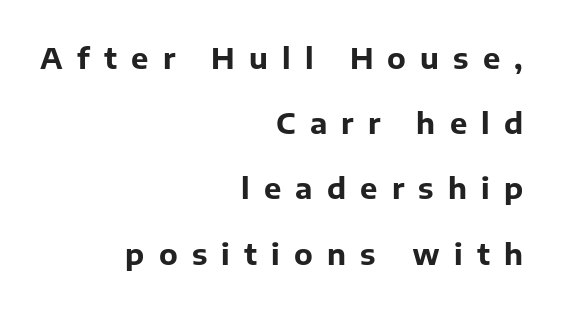
Q: Is the text bold? A: Yes.
Q: Is the text italic (slanted)? A: No, it is upright.
Q: Is the typeface a serif or a sans-serif typeface? A: Sans-serif.
Q: Is the text underlined? A: No.
Q: How is the paragraph aligned? A: Right-aligned.
Q: Is the spacing between letters normal or unusually wide? A: Unusually wide.
Q: Is the spacing between lines tight, normal or loose? A: Loose.
Q: Width (condensed, normal, or wide)? A: Normal.
Q: Stroke contrast? A: Low.
Q: x-height? A: Medium.
Q: Monospaced? A: No.
